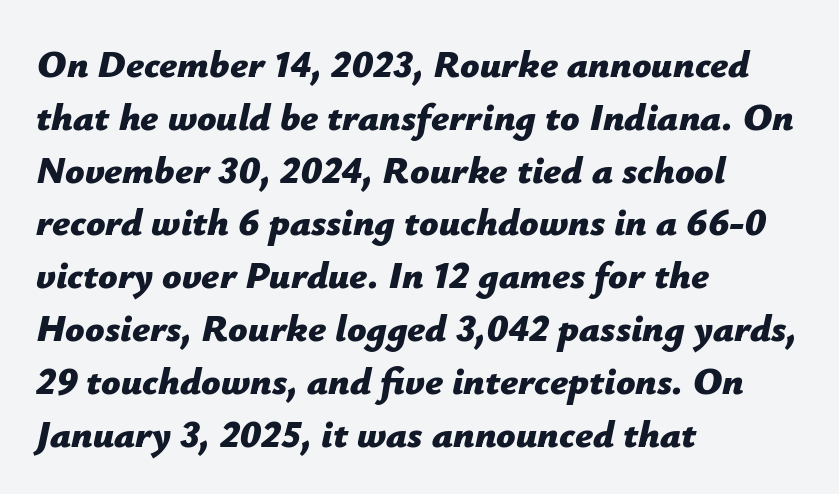
Check under the words: just untouched page. In CSS terms this would be text-align: left. This sample uses an oblique cut, with every glyph tilted off the vertical. Tracking value appears to be zero — textbook default spacing.
